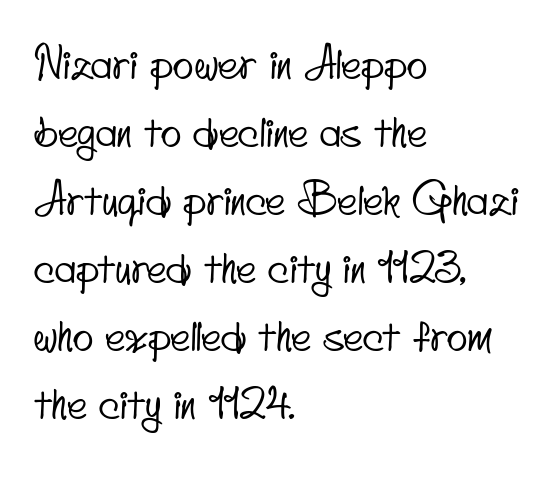
The image shows 43 px condensed sans-serif type; set left-aligned, normal line spacing (1.58x), normal letter spacing, not underlined; low stroke contrast and a small x-height.
